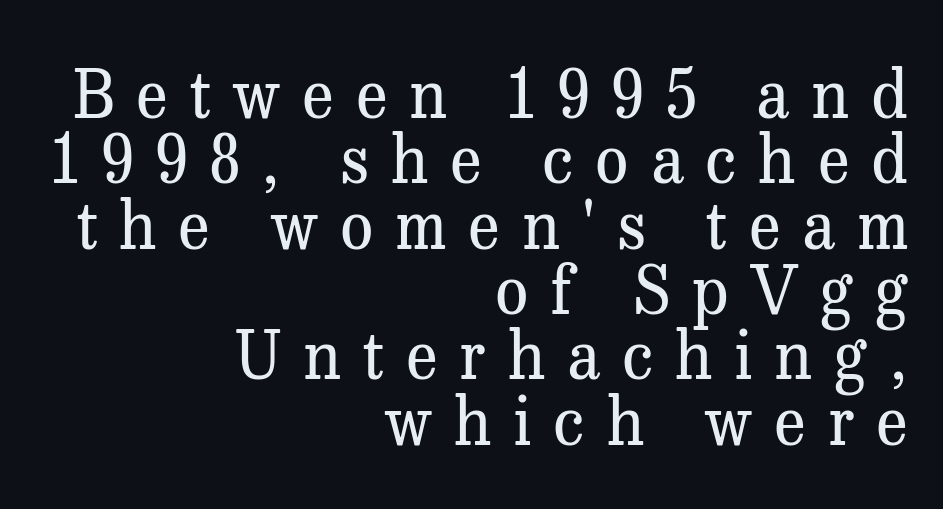
The image shows 66 px regular-weight serif type, upright; set right-aligned, tight line spacing (0.99x), unusually wide letter spacing (+0.33 em), not underlined; medium stroke contrast and a medium x-height.
